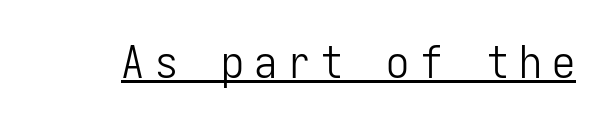
{"serif": "no", "italic": "no", "bold": "no", "weight": "light", "width": "condensed", "stroke_contrast": "low", "x_height": "medium", "monospaced": "yes", "underline": "yes", "letter_spacing": "wide", "letter_spacing_em": 0.22, "glyph_px": 46}
